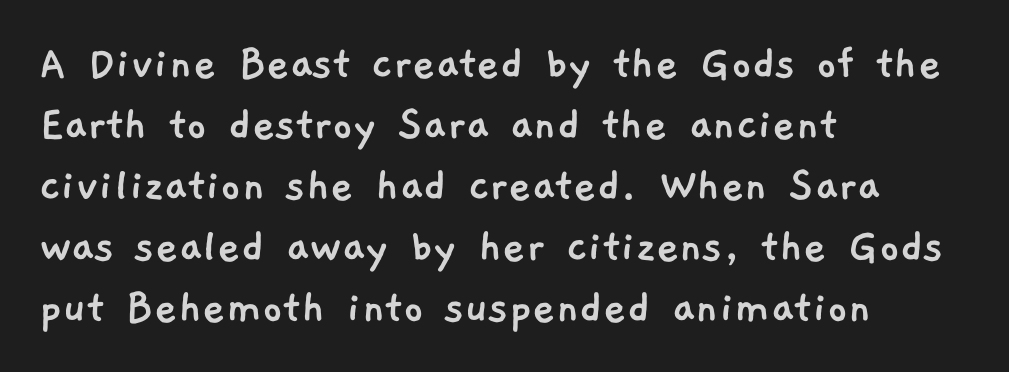
Nobody touched the tracking dial on this one. The strip under each line holds only bare page. Horizontal alignment here is leftward, the default for most running prose. Type style note: lacks serifs. Spacing verdict: proportional, widths tailored to each character.
